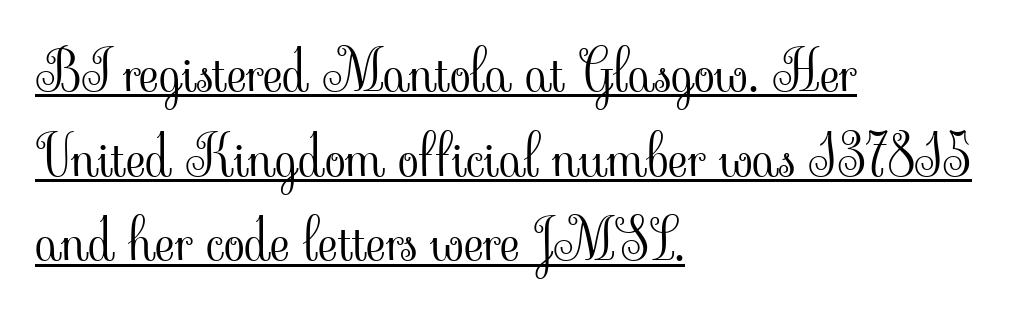
Q: Is the text bold? A: No.
Q: Is the text italic (slanted)? A: No, it is upright.
Q: Is the typeface a serif or a sans-serif typeface? A: Serif.
Q: Is the text underlined? A: Yes.
Q: How is the paragraph aligned? A: Left-aligned.
Q: Is the spacing between letters normal or unusually wide? A: Normal.
Q: Is the spacing between lines tight, normal or loose? A: Normal.
Q: Width (condensed, normal, or wide)? A: Normal.
Q: Stroke contrast? A: Low.
Q: x-height? A: Small.
Q: Monospaced? A: No.
